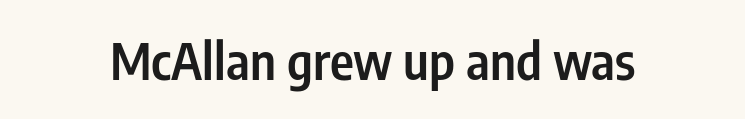
The image shows 51 px semibold, condensed sans-serif type, upright; set normal letter spacing, not underlined; low stroke contrast and a medium x-height.
